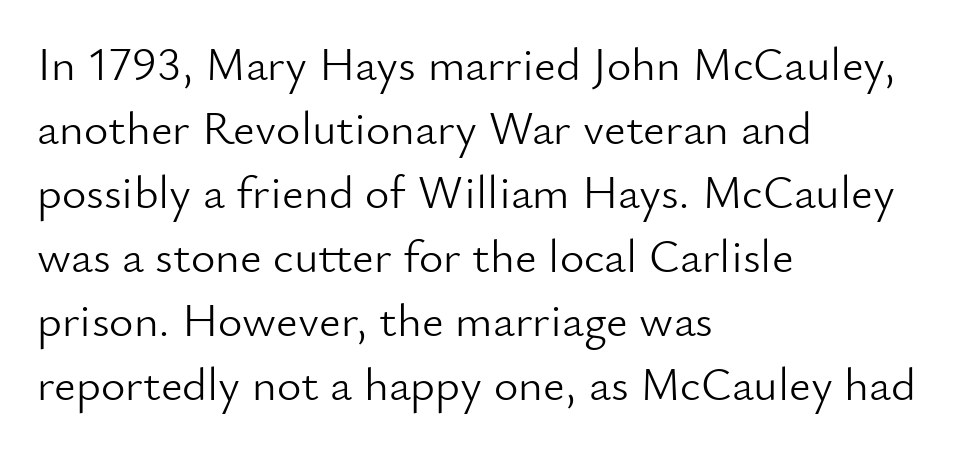
A typesetter would label this face a sans. In terms of letterspacing, this is plain default setting. The font's upright variant was chosen for this text. The rendering uses a moderate line-height, typical for paragraphs. This rendering features lettering with no underline. Spacing verdict: proportional, widths tailored to each character.
